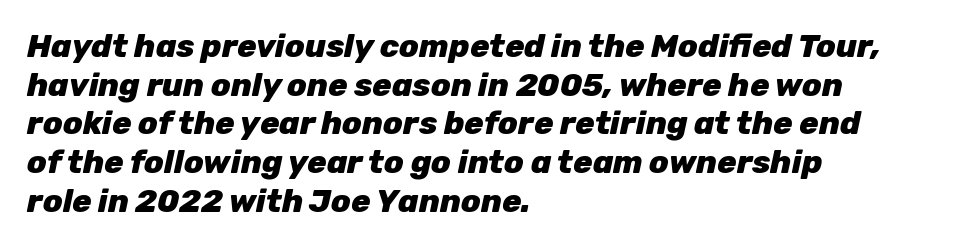
{"italic": "yes", "lean": "right", "slant_degrees": 12, "bold": "yes", "weight": "heavy", "width": "normal", "stroke_contrast": "low", "x_height": "medium", "monospaced": "no", "underline": "no", "align": "left", "line_spacing_ratio": 1.21, "letter_spacing": "normal", "letter_spacing_em": 0.0, "glyph_px": 32}
